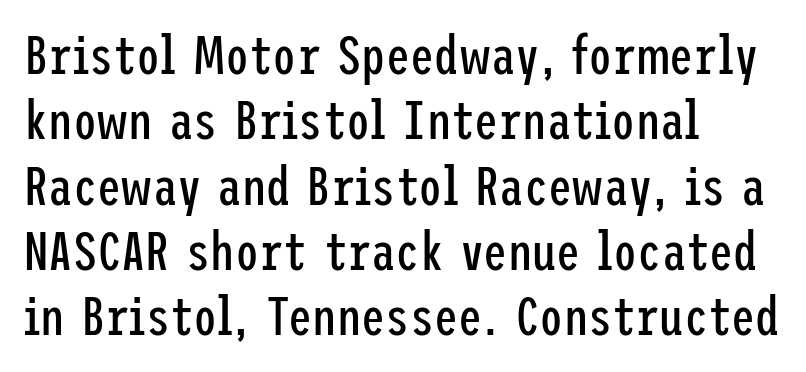
{"serif": "no", "italic": "no", "bold": "no", "weight": "regular", "width": "condensed", "stroke_contrast": "low", "x_height": "medium", "underline": "no", "align": "left", "line_spacing_ratio": 1.21, "letter_spacing": "normal", "letter_spacing_em": 0.0, "glyph_px": 54}
